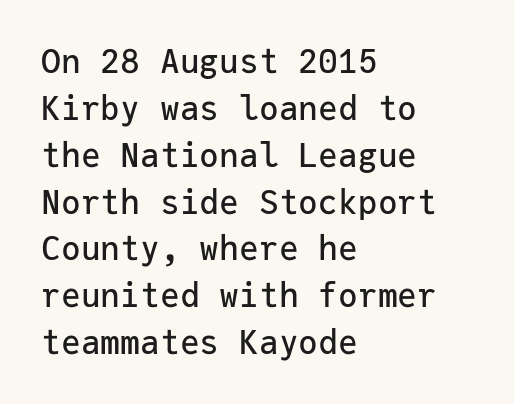
{"serif": "no", "italic": "no", "width": "normal", "stroke_contrast": "low", "x_height": "medium", "monospaced": "yes", "underline": "no", "align": "left", "line_spacing": "normal", "line_spacing_ratio": 1.42, "letter_spacing": "normal", "letter_spacing_em": 0.0, "glyph_px": 33}
